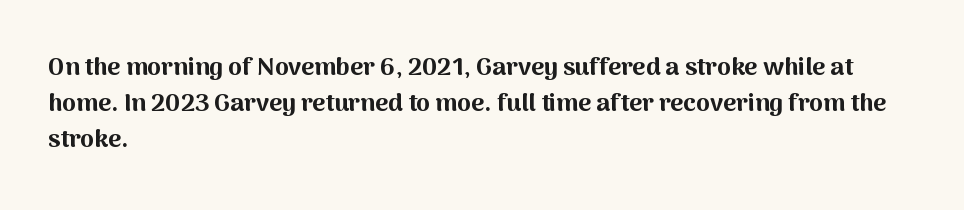
Q: Is the text bold? A: Yes.
Q: Is the text italic (slanted)? A: No, it is upright.
Q: Is the text underlined? A: No.
Q: How is the paragraph aligned? A: Left-aligned.
Q: Is the spacing between letters normal or unusually wide? A: Normal.
Q: Is the spacing between lines tight, normal or loose? A: Normal.
